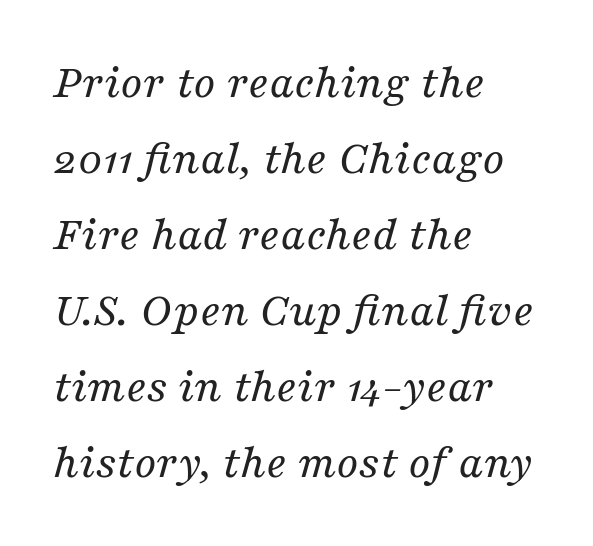
{"serif": "yes", "italic": "yes", "lean": "right", "slant_degrees": 16, "bold": "no", "weight": "regular", "width": "normal", "stroke_contrast": "medium", "x_height": "medium", "monospaced": "no", "underline": "no", "align": "left", "line_spacing": "normal", "line_spacing_ratio": 1.55, "letter_spacing": "normal", "letter_spacing_em": 0.0, "glyph_px": 49}
